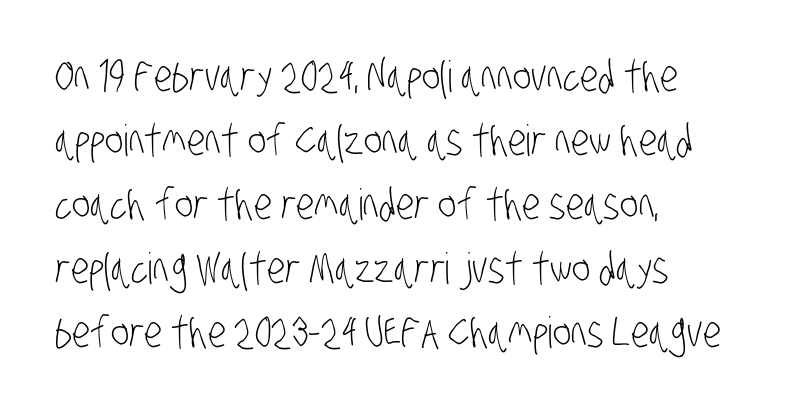
Q: Is the text bold? A: No.
Q: Is the typeface a serif or a sans-serif typeface? A: Sans-serif.
Q: Is the text underlined? A: No.
Q: How is the paragraph aligned? A: Left-aligned.
Q: Is the spacing between letters normal or unusually wide? A: Normal.
Q: Is the spacing between lines tight, normal or loose? A: Normal.
Q: Width (condensed, normal, or wide)? A: Condensed.
Q: Stroke contrast? A: Low.
Q: x-height? A: Large.
Q: Monospaced? A: No.
